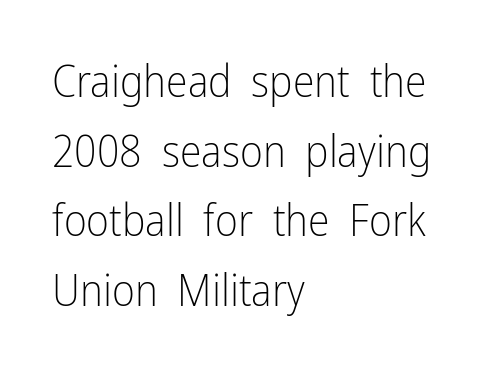
Ink coverage per letter is moderate at most. One-word summary of the alignment: left. The type is set solid horizontally, with unmodified tracking. I'd call this a sans setting — the letters go barefoot. Posture: vertical. Does the leading feel generous? No, just average.
